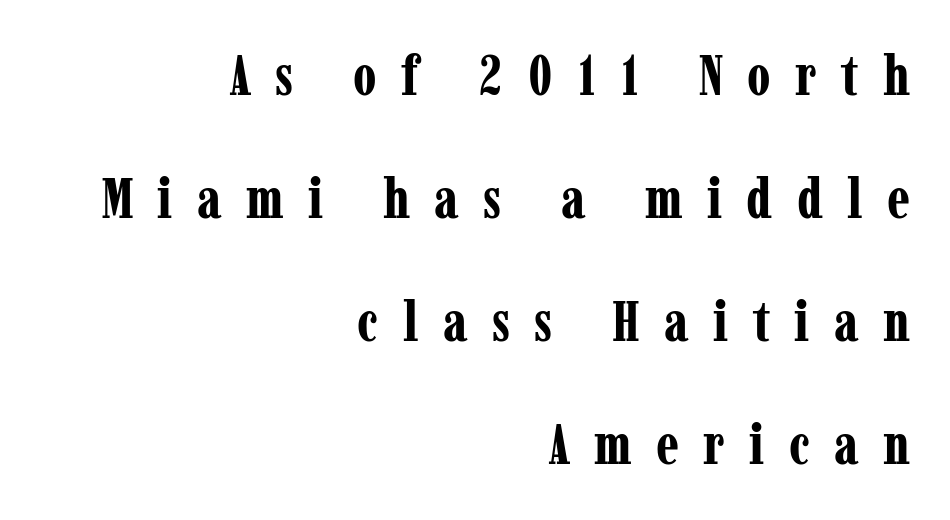
The image shows 57 px bold, condensed serif type, upright; set right-aligned, loose line spacing (2.16x), unusually wide letter spacing (+0.43 em), not underlined; low stroke contrast and a medium x-height.
